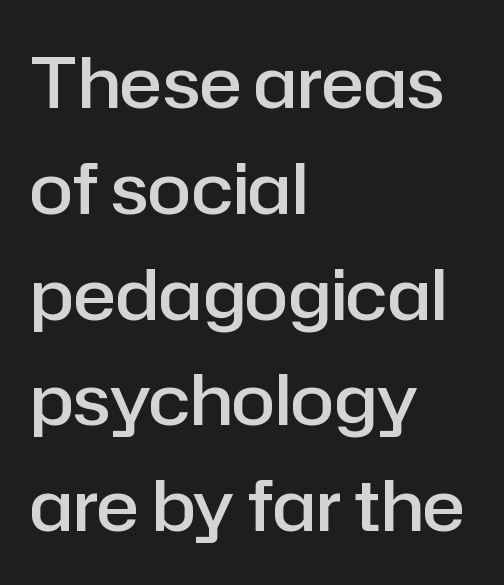
The image shows 71 px semibold sans-serif type, upright; set left-aligned, normal line spacing (1.49x), normal letter spacing, not underlined; low stroke contrast and a medium x-height.
